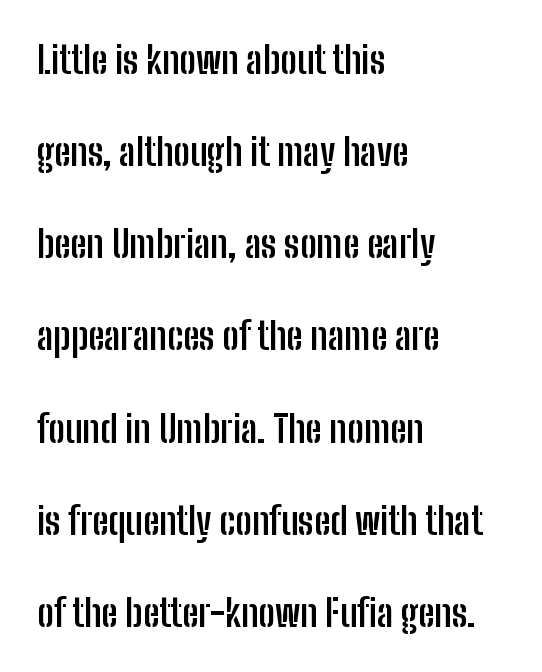
Q: Is the text bold? A: Yes.
Q: Is the text italic (slanted)? A: No, it is upright.
Q: Is the typeface a serif or a sans-serif typeface? A: Sans-serif.
Q: Is the text underlined? A: No.
Q: How is the paragraph aligned? A: Left-aligned.
Q: Is the spacing between letters normal or unusually wide? A: Normal.
Q: Is the spacing between lines tight, normal or loose? A: Loose.
Q: Width (condensed, normal, or wide)? A: Condensed.
Q: Stroke contrast? A: Low.
Q: x-height? A: Medium.
Q: Monospaced? A: No.
